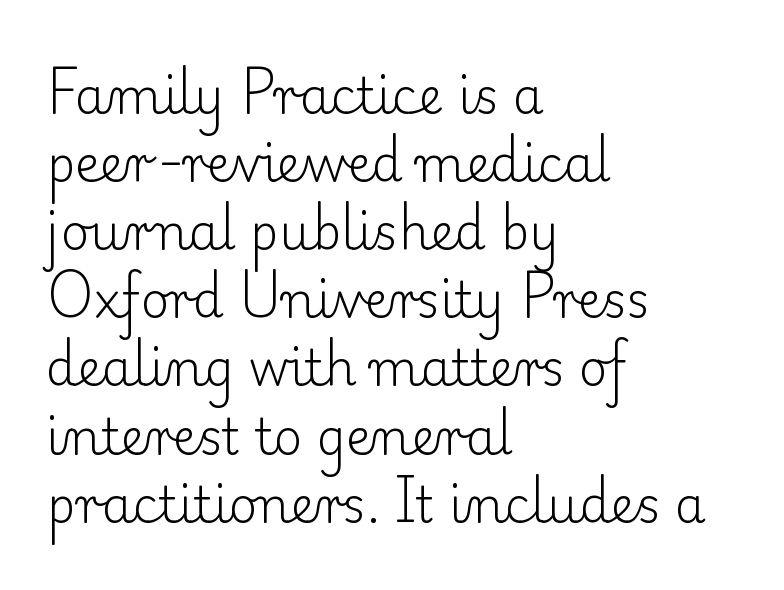
Characters follow at the spacing the type designer built in. Left-aligned paragraph, ragged on the right. You could not count columns in this text — the font is proportionally spaced. Unlike italic type, these characters show no tilt at all. Underlining? Definitely not there.
